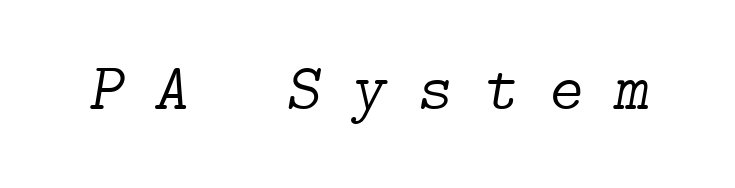
The glyphs look as if they've been sheared to an angle. The face looks like a standard text weight, possibly lighter. The rendering inserts visible extra space after every character. Note: serifs present on the glyphs.
